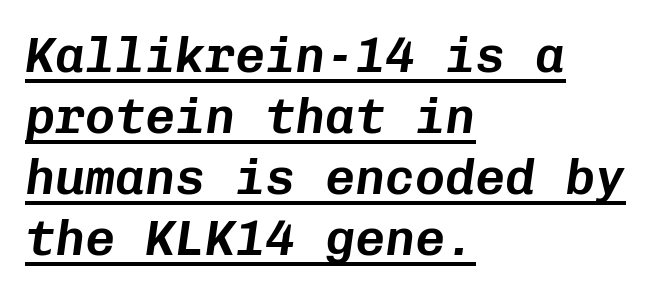
The image shows 50 px text type, italic (leaning right), monospaced; set left-aligned, line spacing 1.22x, normal letter spacing, underlined; low stroke contrast and a medium x-height.
